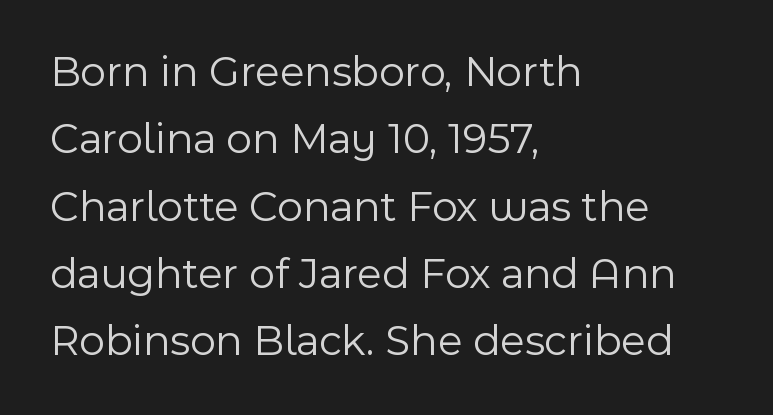
No feet cap the strokes, marking this as sans-serif type. Normally led — the rows are evenly, conventionally spaced. Think standard paragraph weight, or any step lighter than that. Proportional: the letters do not fall into vertical columns. The specimen omits any rule beneath the text block's lines.
